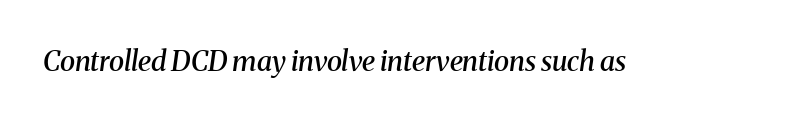
Think of a printed novel: that variable character pitch is what you see here. A bit beefed up — I'd call it semibold rather than bold. Students, note that the glyphs here touch the page at normal intervals. I'd call this a serif setting — the letters wear small feet.
